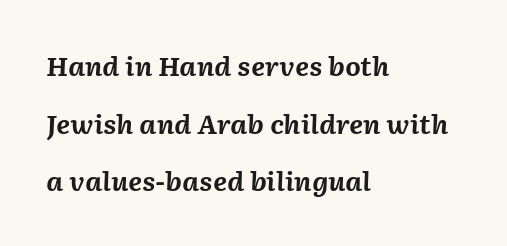
The image shows 25 px bold type, italic (leaning right); set left-aligned, loose line spacing (2.31x), normal letter spacing, not underlined.
